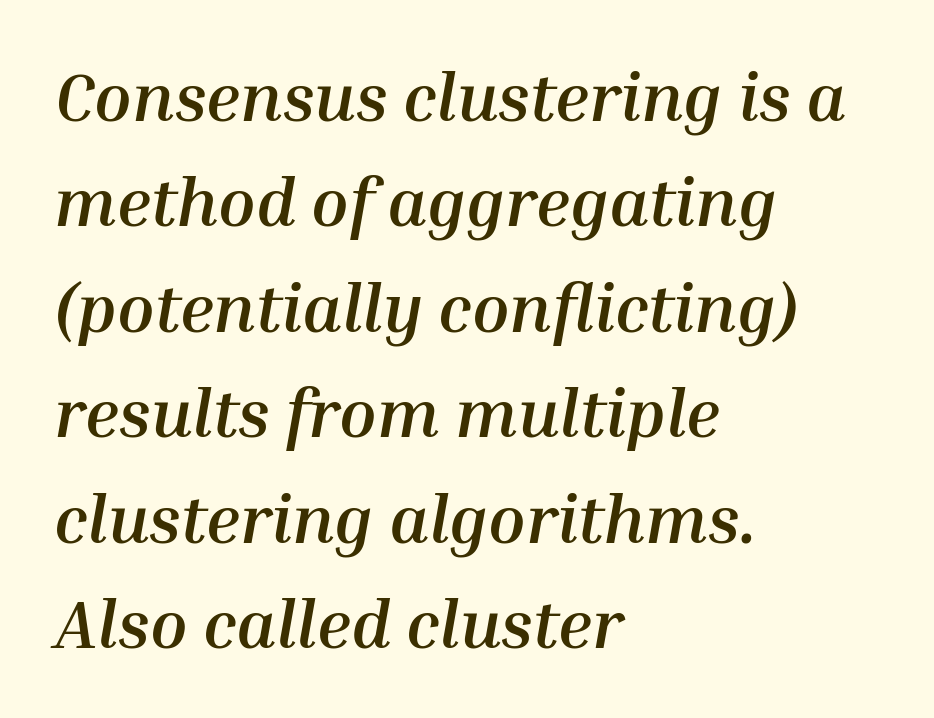
Q: Is the text bold? A: Yes.
Q: Is the text italic (slanted)? A: Yes, it leans right by about 10 degrees.
Q: Is the text underlined? A: No.
Q: How is the paragraph aligned? A: Left-aligned.
Q: Is the spacing between letters normal or unusually wide? A: Normal.
Q: Is the spacing between lines tight, normal or loose? A: Normal.
Q: Width (condensed, normal, or wide)? A: Normal.
Q: Stroke contrast? A: Medium.
Q: x-height? A: Medium.
Q: Monospaced? A: No.
